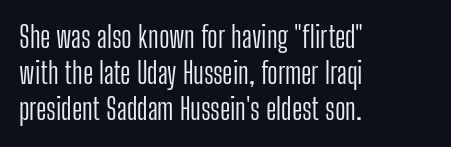
{"serif": "no", "italic": "no", "bold": "no", "weight": "light", "width": "condensed", "stroke_contrast": "low", "x_height": "medium", "monospaced": "no", "underline": "no", "align": "left", "line_spacing": "normal", "line_spacing_ratio": 1.25, "letter_spacing": "normal", "letter_spacing_em": 0.0, "glyph_px": 29}
